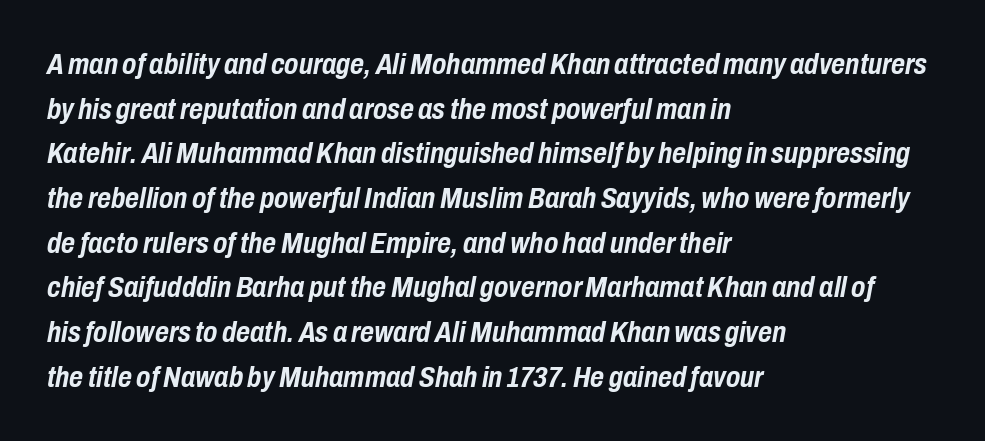
{"italic": "yes", "lean": "right", "slant_degrees": 10, "bold": "yes", "weight": "semibold", "width": "condensed", "stroke_contrast": "low", "x_height": "medium", "monospaced": "no", "underline": "no", "align": "left", "line_spacing": "normal", "line_spacing_ratio": 1.49, "letter_spacing": "normal", "letter_spacing_em": 0.0, "glyph_px": 30}
